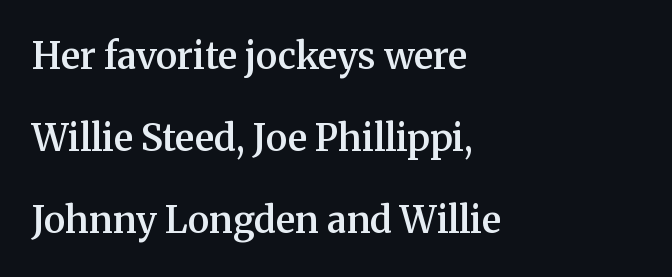
Q: Is the text bold? A: Semi-bold.
Q: Is the text italic (slanted)? A: No, it is upright.
Q: Is the typeface a serif or a sans-serif typeface? A: Serif.
Q: Is the text underlined? A: No.
Q: How is the paragraph aligned? A: Left-aligned.
Q: Is the spacing between letters normal or unusually wide? A: Normal.
Q: Is the spacing between lines tight, normal or loose? A: Loose.
Q: Width (condensed, normal, or wide)? A: Normal.
Q: Stroke contrast? A: Medium.
Q: x-height? A: Medium.
Q: Monospaced? A: No.
